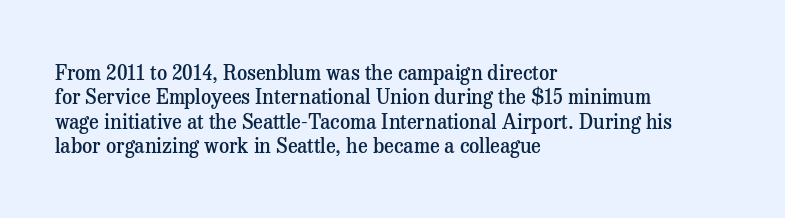
The image shows 20 px text type, upright; set left-aligned, line spacing 1.22x, normal letter spacing, not underlined.
